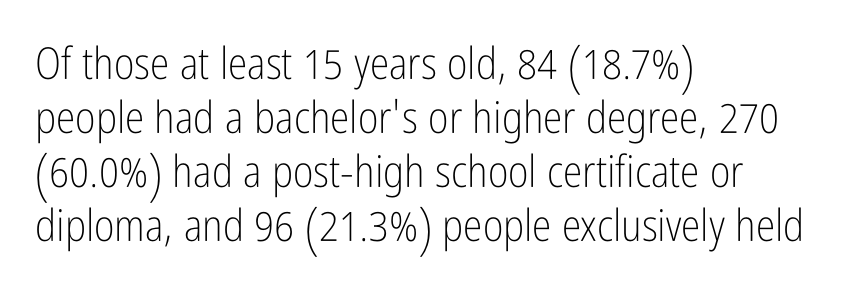
{"serif": "no", "italic": "no", "bold": "no", "weight": "light", "width": "condensed", "stroke_contrast": "low", "x_height": "medium", "monospaced": "no", "underline": "no", "align": "left", "line_spacing_ratio": 1.23, "letter_spacing": "normal", "letter_spacing_em": 0.0, "glyph_px": 44}
